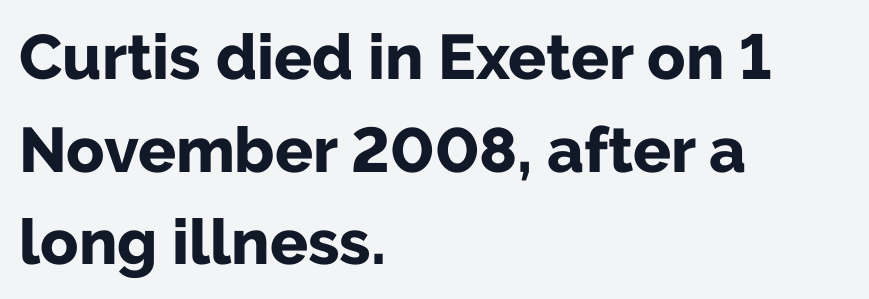
The image shows 63 px bold sans-serif type, upright; set left-aligned, normal line spacing (1.47x), normal letter spacing, not underlined; low stroke contrast and a medium x-height.
